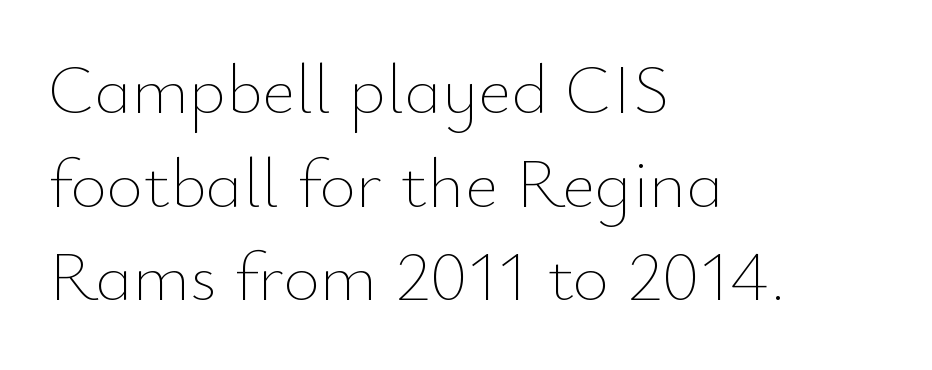
Q: Is the text bold? A: No.
Q: Is the text italic (slanted)? A: No, it is upright.
Q: Is the text underlined? A: No.
Q: How is the paragraph aligned? A: Left-aligned.
Q: Is the spacing between letters normal or unusually wide? A: Normal.
Q: Is the spacing between lines tight, normal or loose? A: Normal.
Q: Width (condensed, normal, or wide)? A: Normal.
Q: Stroke contrast? A: Low.
Q: x-height? A: Small.
Q: Monospaced? A: No.
